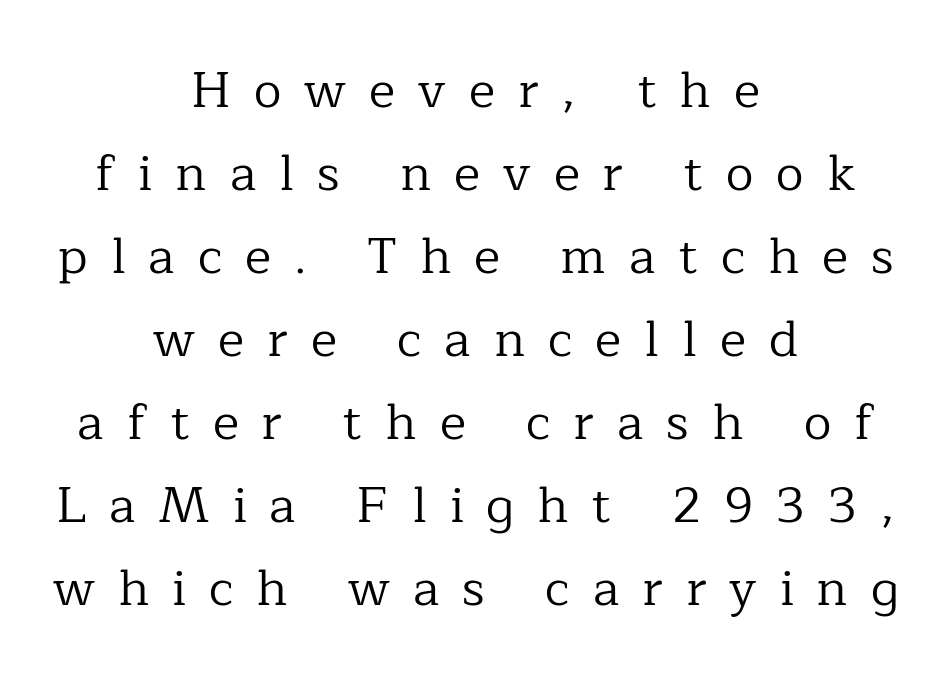
The passage shown is not bold in any degree. A typesetter would mark this as roman, not italic. Compared with a flush-left layout, this one balances lines on the center instead. Bare-footed words on every line.
